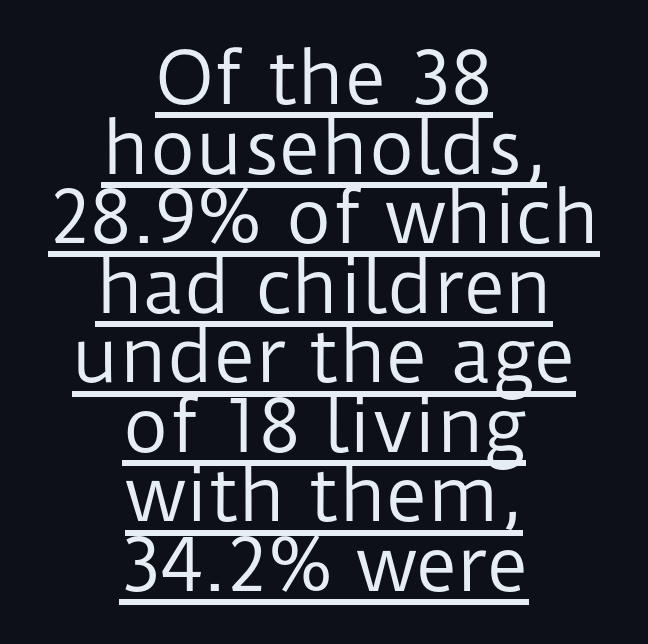
Character widths vary here, with narrow letters taking less room than wide ones. The compositor balanced each line on the midline. These lines huddle together more closely than default settings would place them. It's the straight-up-and-down kind of type.
